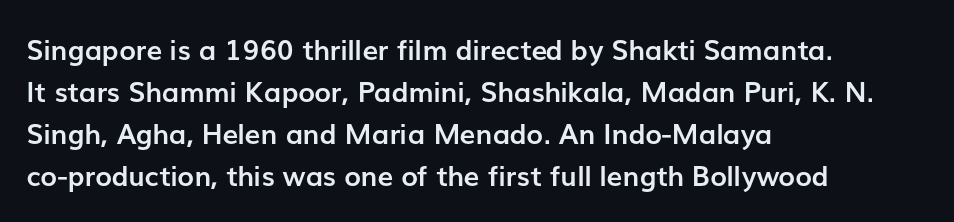
{"serif": "no", "italic": "no", "bold": "yes", "weight": "semibold", "width": "normal", "stroke_contrast": "low", "x_height": "medium", "monospaced": "no", "underline": "no", "align": "left", "line_spacing": "normal", "line_spacing_ratio": 1.5, "letter_spacing": "normal", "letter_spacing_em": 0.0, "glyph_px": 28}
